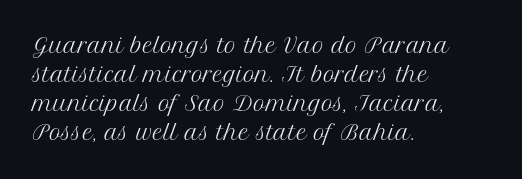
The image shows 20 px text type; set left-aligned, normal line spacing (1.45x), normal letter spacing, not underlined.
